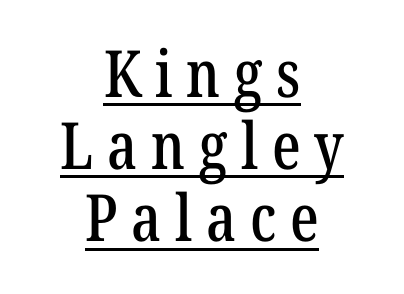
{"serif": "yes", "italic": "no", "width": "condensed", "stroke_contrast": "low", "x_height": "medium", "monospaced": "no", "underline": "yes", "align": "center", "line_spacing": "tight", "line_spacing_ratio": 1.11, "letter_spacing": "wide", "letter_spacing_em": 0.21, "glyph_px": 65}
